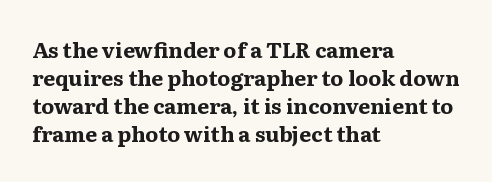
Anything drawn beneath the words? Only blank space. Evenly set lines give the paragraph a standard silhouette. In CSS terms this would be text-align: left. The font's upright variant was chosen for this text. Strokes here are thick enough to call this a true bold.
